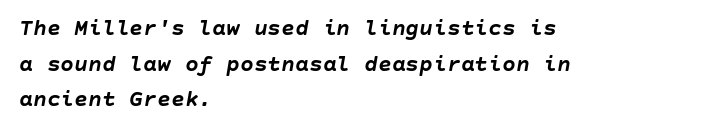
The image shows 23 px bold type, italic (leaning right); set left-aligned, normal line spacing (1.55x), normal letter spacing, not underlined.
